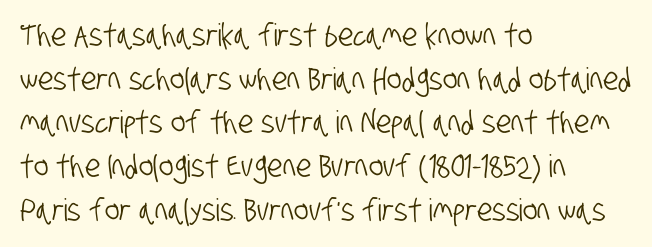
Q: Is the typeface a serif or a sans-serif typeface? A: Sans-serif.
Q: Is the text underlined? A: No.
Q: How is the paragraph aligned? A: Left-aligned.
Q: Is the spacing between letters normal or unusually wide? A: Normal.
Q: Is the spacing between lines tight, normal or loose? A: Normal.
Q: Width (condensed, normal, or wide)? A: Condensed.
Q: Stroke contrast? A: Low.
Q: x-height? A: Large.
Q: Monospaced? A: No.
